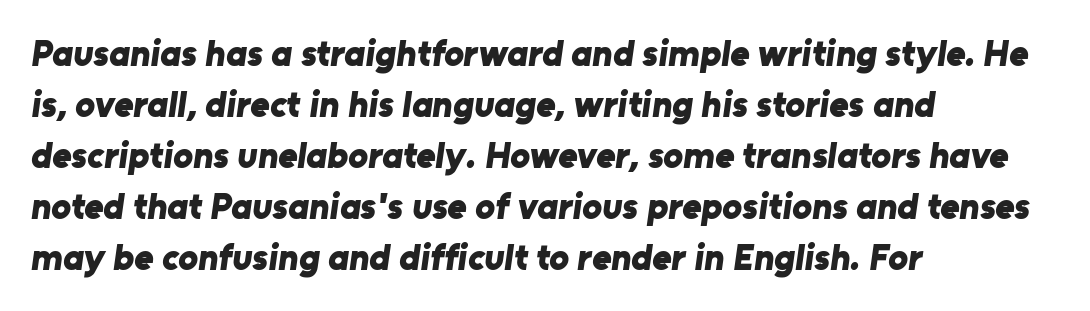
Q: Is the text bold? A: Yes.
Q: Is the typeface a serif or a sans-serif typeface? A: Sans-serif.
Q: Is the text underlined? A: No.
Q: How is the paragraph aligned? A: Left-aligned.
Q: Is the spacing between letters normal or unusually wide? A: Normal.
Q: Is the spacing between lines tight, normal or loose? A: Normal.
Q: Width (condensed, normal, or wide)? A: Normal.
Q: Stroke contrast? A: Low.
Q: x-height? A: Medium.
Q: Monospaced? A: No.
